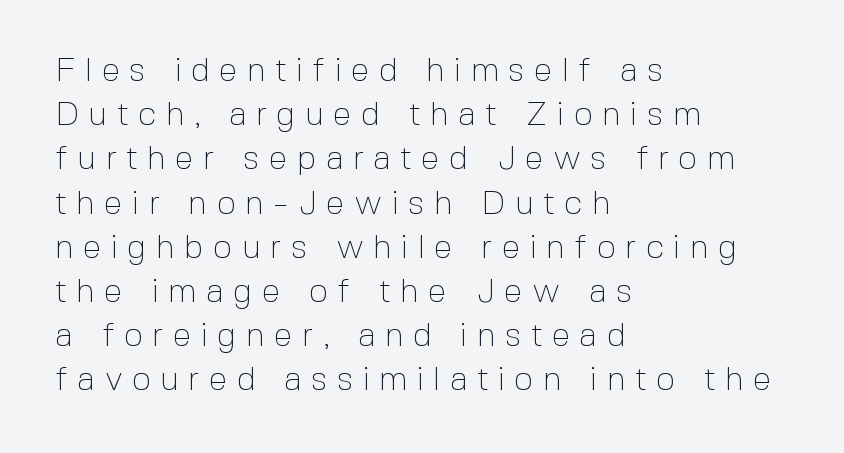
The image shows 34 px thin sans-serif type, upright; set left-aligned, normal line spacing (1.3x), unusually wide letter spacing (+0.27 em), not underlined; a medium x-height.
